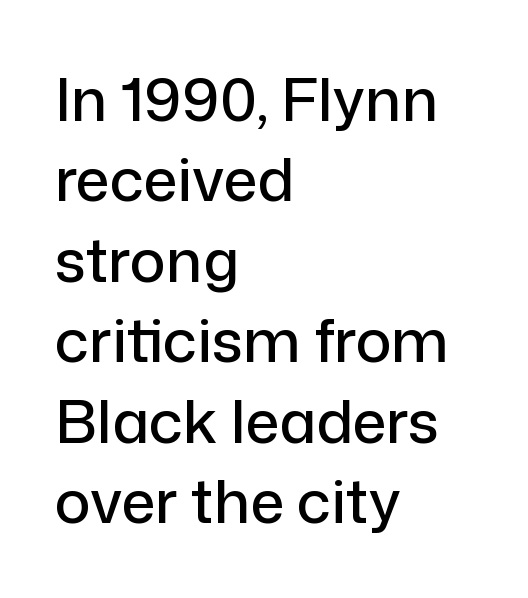
What kind of face is this? One without serifs — a sans. Just letters on the line, the space beneath them empty. The text block is weighted toward the left margin, trailing off unevenly rightward. Is this a fixed-width face? No — the glyphs have proportional, varying widths. Honestly, the row spacing looks completely unremarkable. Tracking here is standard; glyphs follow each other at the usual distance.
